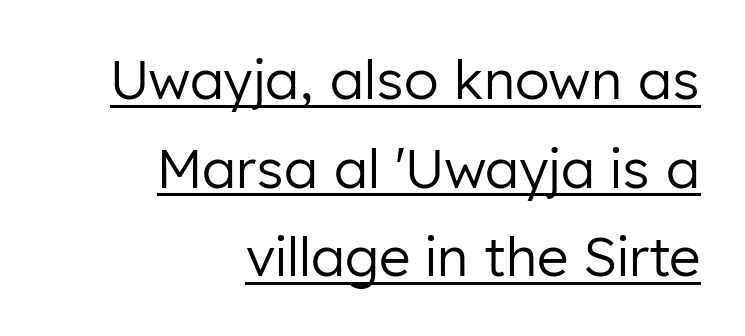
The image shows 54 px regular-weight sans-serif type, upright; set right-aligned, normal line spacing (1.64x), normal letter spacing, underlined; low stroke contrast and a medium x-height.
